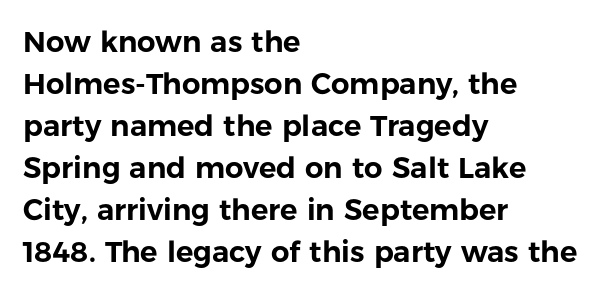
{"serif": "no", "italic": "no", "width": "normal", "stroke_contrast": "low", "x_height": "medium", "monospaced": "no", "underline": "no", "align": "left", "line_spacing": "normal", "line_spacing_ratio": 1.45, "letter_spacing": "normal", "letter_spacing_em": 0.0, "glyph_px": 29}
